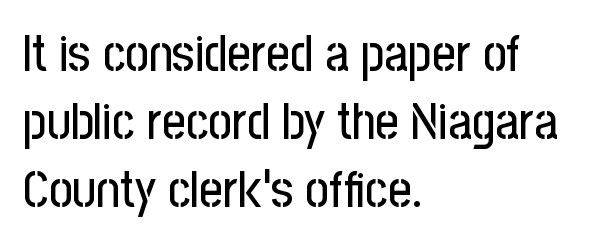
{"serif": "no", "italic": "no", "width": "condensed", "stroke_contrast": "low", "x_height": "medium", "monospaced": "no", "underline": "no", "align": "left", "line_spacing": "normal", "line_spacing_ratio": 1.33, "letter_spacing": "normal", "letter_spacing_em": 0.0, "glyph_px": 51}
